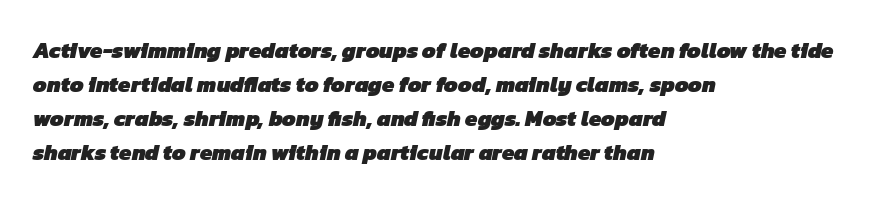
{"bold": "yes", "underline": "no", "align": "left", "line_spacing": "normal", "line_spacing_ratio": 1.55, "letter_spacing": "normal", "letter_spacing_em": 0.0, "glyph_px": 22}
